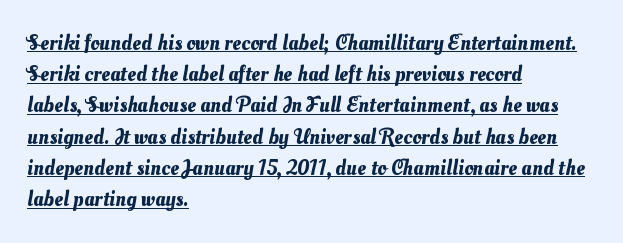
Q: Is the text underlined? A: Yes.
Q: How is the paragraph aligned? A: Left-aligned.
Q: Is the spacing between letters normal or unusually wide? A: Normal.
Q: Is the spacing between lines tight, normal or loose? A: Normal.
